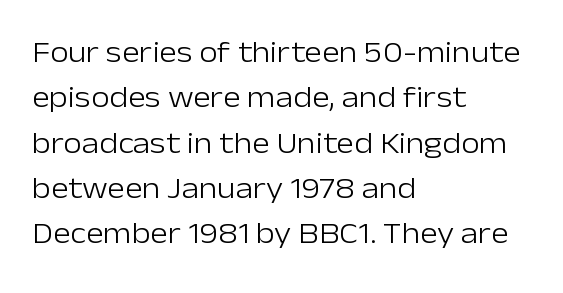
{"serif": "no", "italic": "no", "bold": "no", "weight": "light", "width": "normal", "stroke_contrast": "low", "x_height": "medium", "monospaced": "no", "underline": "no", "align": "left", "line_spacing": "normal", "line_spacing_ratio": 1.51, "letter_spacing": "normal", "letter_spacing_em": 0.0, "glyph_px": 30}
